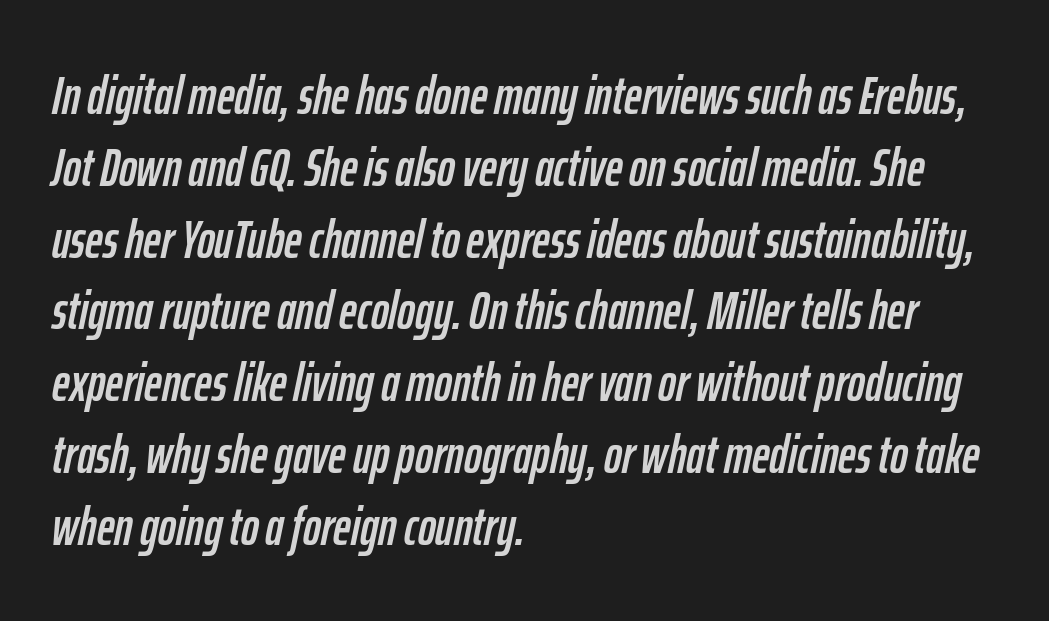
Students, observe: this is what conventionally led text looks like. Varying glyph widths throughout — classic text-font behaviour. Tracking value appears to be zero — textbook default spacing. Decoration check: the copy has no underline. The compositor pushed each line to the left boundary. Emphasis-style slanted type is in use.
